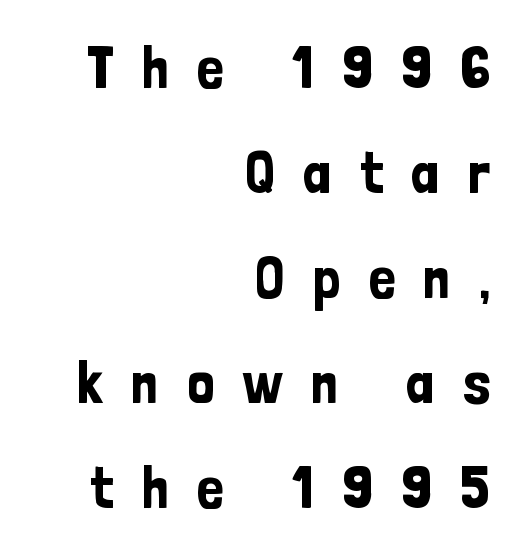
{"serif": "no", "italic": "no", "width": "condensed", "stroke_contrast": "low", "x_height": "medium", "monospaced": "no", "underline": "no", "align": "right", "line_spacing_ratio": 1.75, "letter_spacing": "wide", "letter_spacing_em": 0.47, "glyph_px": 60}
